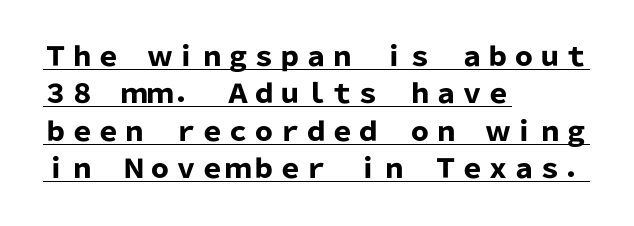
Q: Is the text bold? A: Yes.
Q: Is the text italic (slanted)? A: No, it is upright.
Q: Is the text underlined? A: Yes.
Q: How is the paragraph aligned? A: Left-aligned.
Q: Is the spacing between letters normal or unusually wide? A: Normal.
Q: Is the spacing between lines tight, normal or loose? A: Normal.
